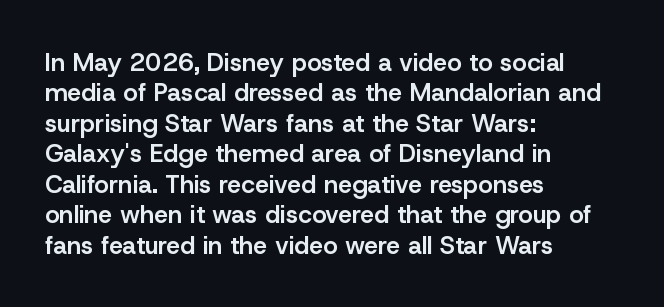
{"italic": "no", "bold": "semi", "underline": "no", "align": "left", "line_spacing_ratio": 1.22, "letter_spacing": "normal", "letter_spacing_em": 0.0, "glyph_px": 25}
